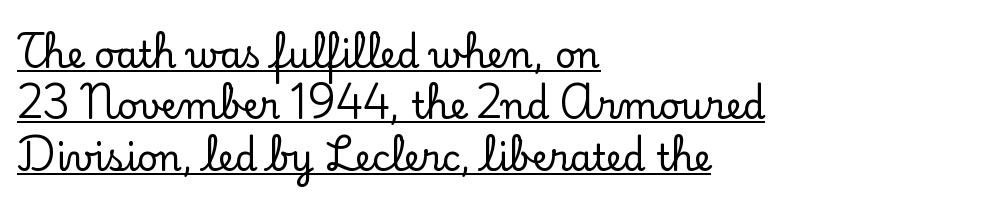
Every character sits straight up, as roman type does. The font family rendered here belongs to the serif group. Here the designer chose a conventional face with non-uniform glyph widths. Observe the ordinary spacing: letters are neighbours, not strangers. Horizontally, the lines are justified to the leading edge only. Does the leading feel generous? No, just average.
